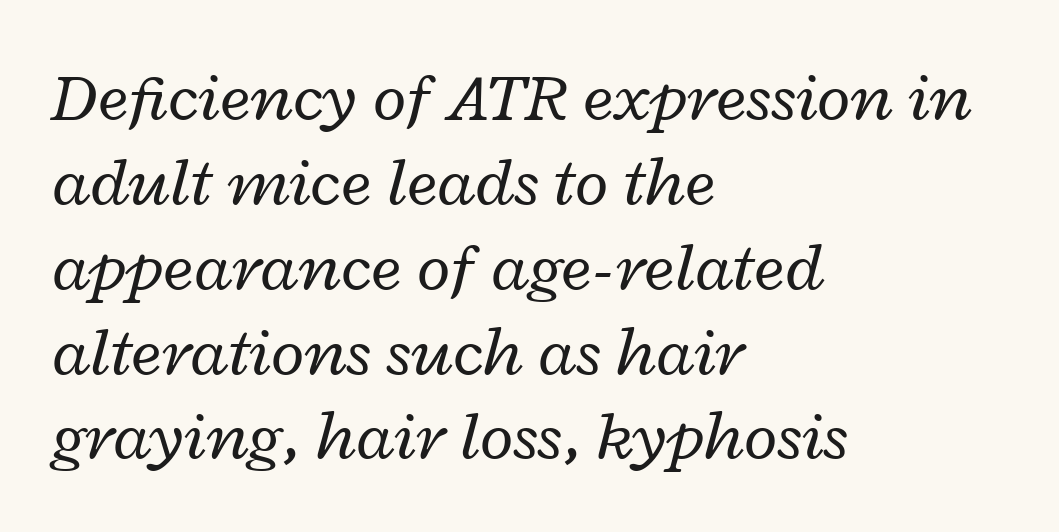
The image shows 69 px regular-weight, wide type, italic (leaning right); set left-aligned, line spacing 1.23x, normal letter spacing, not underlined; low stroke contrast and a medium x-height.
